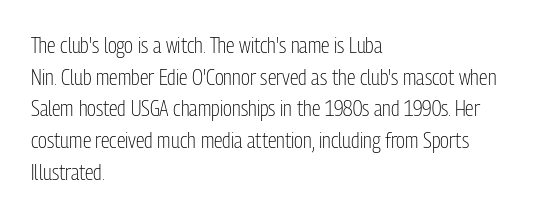
Ordinary non-slanted type is in use. Whoever set this chose a conventional vertical rhythm. Nothing unusual about the tracking: characters are spaced as the font intends. Every row of glyphs begins at an identical x-position on the left.
